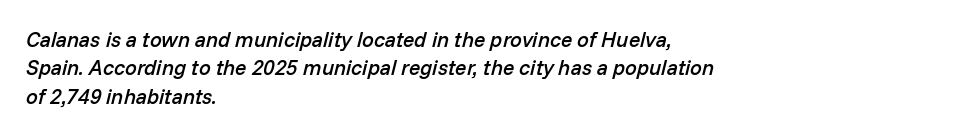
{"italic": "yes", "lean": "right", "slant_degrees": 14, "bold": "semi", "underline": "no", "align": "left", "line_spacing": "normal", "line_spacing_ratio": 1.35, "letter_spacing": "normal", "letter_spacing_em": 0.0, "glyph_px": 21}
